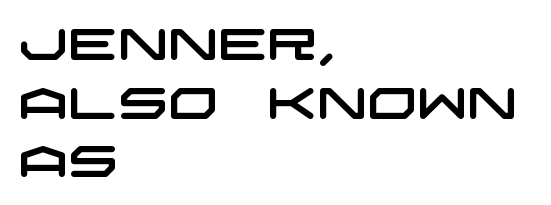
Q: Is the typeface a serif or a sans-serif typeface? A: Sans-serif.
Q: Is the text underlined? A: No.
Q: How is the paragraph aligned? A: Left-aligned.
Q: Is the spacing between letters normal or unusually wide? A: Normal.
Q: Is the spacing between lines tight, normal or loose? A: Normal.
Q: Width (condensed, normal, or wide)? A: Wide.
Q: Stroke contrast? A: Low.
Q: x-height? A: Large.
